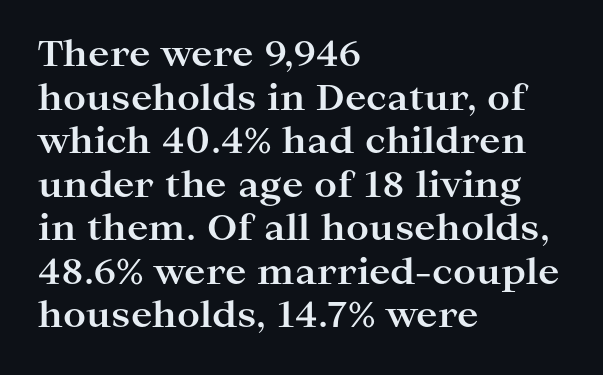
Q: Is the text bold? A: Yes.
Q: Is the text italic (slanted)? A: No, it is upright.
Q: Is the typeface a serif or a sans-serif typeface? A: Serif.
Q: Is the text underlined? A: No.
Q: How is the paragraph aligned? A: Left-aligned.
Q: Is the spacing between letters normal or unusually wide? A: Normal.
Q: Width (condensed, normal, or wide)? A: Wide.
Q: Stroke contrast? A: High.
Q: x-height? A: Medium.
Q: Monospaced? A: No.
